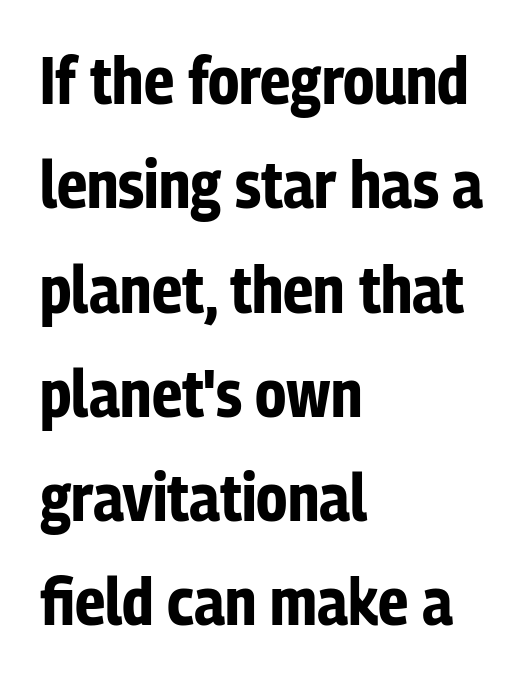
Q: Is the text bold? A: Yes.
Q: Is the text italic (slanted)? A: No, it is upright.
Q: Is the typeface a serif or a sans-serif typeface? A: Sans-serif.
Q: Is the text underlined? A: No.
Q: How is the paragraph aligned? A: Left-aligned.
Q: Is the spacing between letters normal or unusually wide? A: Normal.
Q: Is the spacing between lines tight, normal or loose? A: Normal.
Q: Width (condensed, normal, or wide)? A: Condensed.
Q: Stroke contrast? A: Low.
Q: x-height? A: Medium.
Q: Monospaced? A: No.
